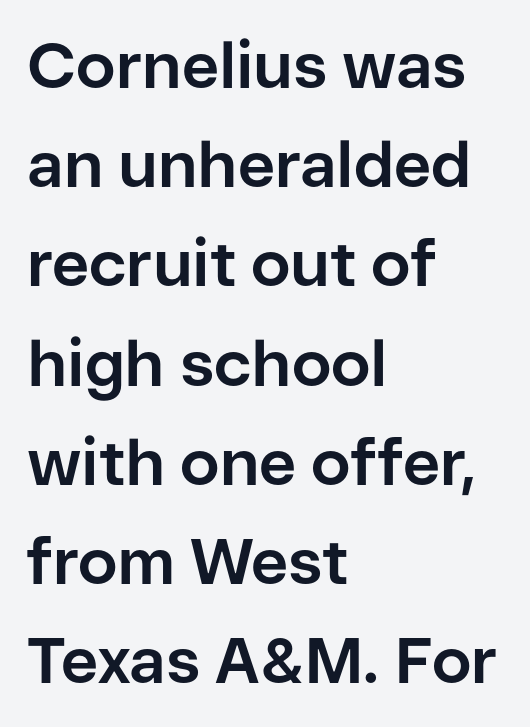
Grotesque or geometric, the face here clearly has no serifs. Successive baselines arrive at the customary interval. In terms of posture, this sample is upright. The setting favours the left margin, as ordinary paragraphs usually do.
